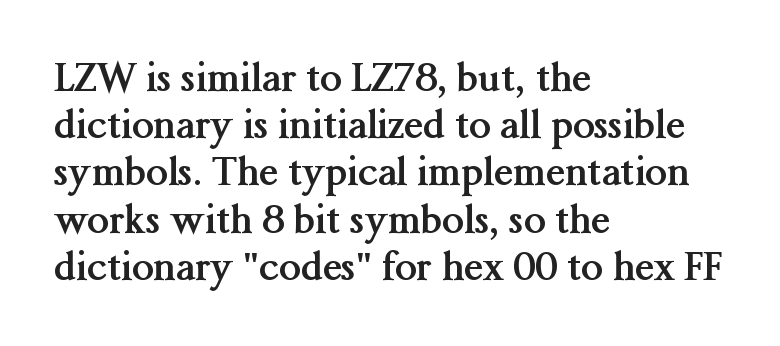
Q: Is the text bold? A: Yes.
Q: Is the text italic (slanted)? A: No, it is upright.
Q: Is the typeface a serif or a sans-serif typeface? A: Serif.
Q: Is the text underlined? A: No.
Q: How is the paragraph aligned? A: Left-aligned.
Q: Is the spacing between letters normal or unusually wide? A: Normal.
Q: Width (condensed, normal, or wide)? A: Normal.
Q: Stroke contrast? A: Medium.
Q: x-height? A: Medium.
Q: Monospaced? A: No.
